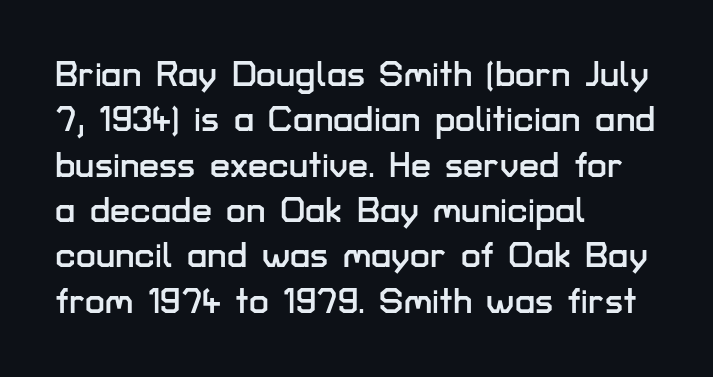
Q: Is the text italic (slanted)? A: No, it is upright.
Q: Is the typeface a serif or a sans-serif typeface? A: Sans-serif.
Q: Is the text underlined? A: No.
Q: How is the paragraph aligned? A: Left-aligned.
Q: Is the spacing between letters normal or unusually wide? A: Normal.
Q: Is the spacing between lines tight, normal or loose? A: Normal.
Q: Width (condensed, normal, or wide)? A: Normal.
Q: Stroke contrast? A: Low.
Q: x-height? A: Medium.
Q: Monospaced? A: No.
